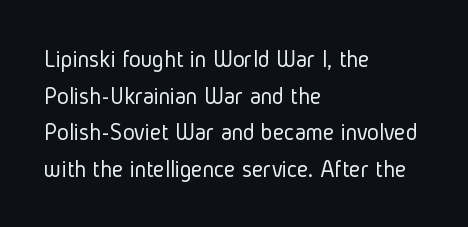
{"italic": "no", "bold": "no", "underline": "no", "align": "left", "line_spacing": "normal", "line_spacing_ratio": 1.47, "letter_spacing": "normal", "letter_spacing_em": 0.0, "glyph_px": 25}
